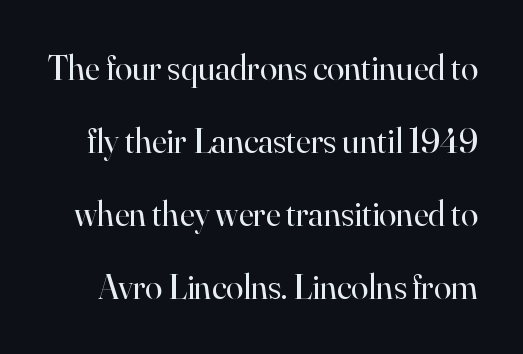
Q: Is the text bold? A: No.
Q: Is the text italic (slanted)? A: No, it is upright.
Q: Is the typeface a serif or a sans-serif typeface? A: Serif.
Q: Is the text underlined? A: No.
Q: Is the spacing between letters normal or unusually wide? A: Normal.
Q: Is the spacing between lines tight, normal or loose? A: Loose.
Q: Width (condensed, normal, or wide)? A: Normal.
Q: Stroke contrast? A: High.
Q: x-height? A: Small.
Q: Monospaced? A: No.
